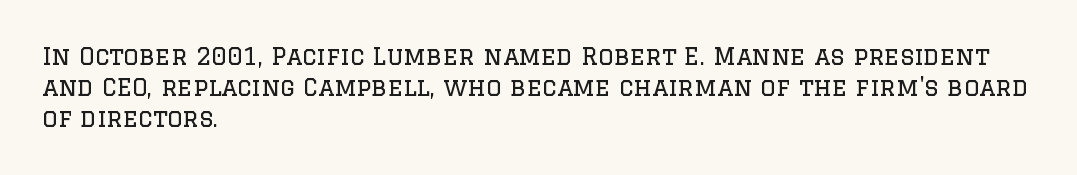
Q: Is the text bold? A: No.
Q: Is the text italic (slanted)? A: No, it is upright.
Q: Is the text underlined? A: No.
Q: How is the paragraph aligned? A: Left-aligned.
Q: Is the spacing between letters normal or unusually wide? A: Normal.
Q: Is the spacing between lines tight, normal or loose? A: Normal.
